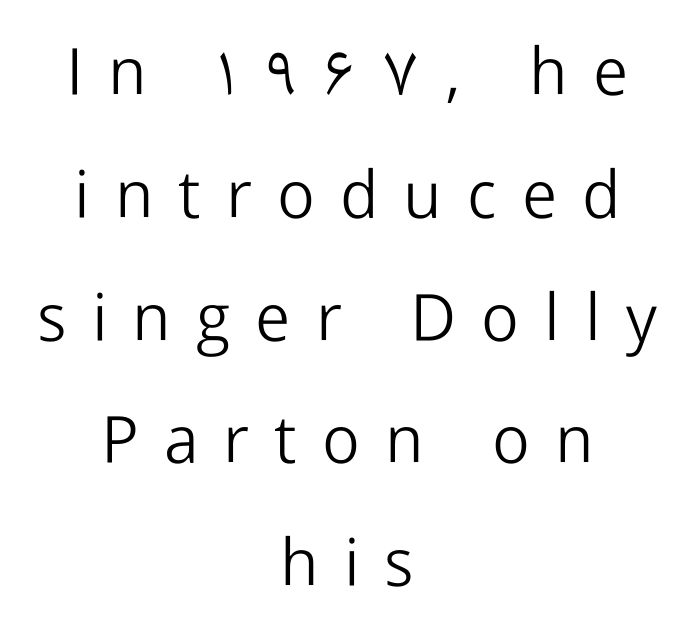
Q: Is the text bold? A: No.
Q: Is the text italic (slanted)? A: No, it is upright.
Q: Is the typeface a serif or a sans-serif typeface? A: Sans-serif.
Q: Is the text underlined? A: No.
Q: How is the paragraph aligned? A: Centered.
Q: Is the spacing between letters normal or unusually wide? A: Unusually wide.
Q: Width (condensed, normal, or wide)? A: Normal.
Q: Stroke contrast? A: Low.
Q: x-height? A: Medium.
Q: Monospaced? A: No.
